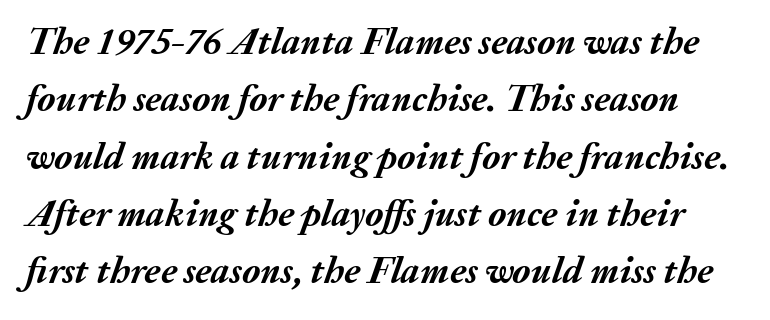
{"italic": "yes", "lean": "right", "slant_degrees": 20, "bold": "yes", "weight": "semibold", "width": "normal", "stroke_contrast": "medium", "x_height": "medium", "monospaced": "no", "underline": "no", "line_spacing": "normal", "line_spacing_ratio": 1.55, "letter_spacing": "normal", "letter_spacing_em": 0.0, "glyph_px": 37}
